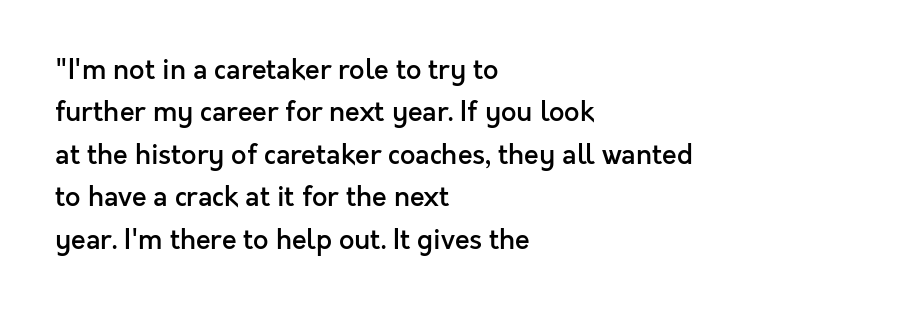
{"italic": "no", "bold": "semi", "underline": "no", "align": "left", "line_spacing": "normal", "line_spacing_ratio": 1.57, "letter_spacing": "normal", "letter_spacing_em": 0.0, "glyph_px": 27}
